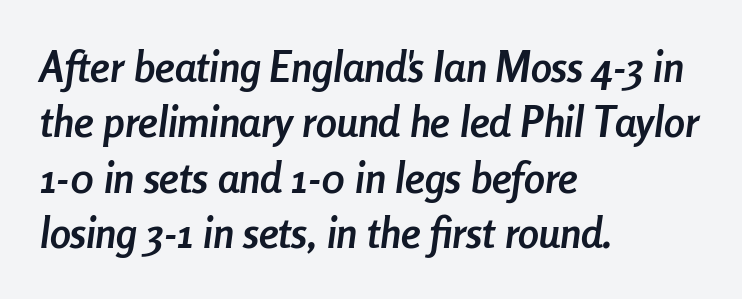
The image shows 42 px semibold, condensed type, italic (leaning right); set left-aligned, normal line spacing (1.32x), normal letter spacing, not underlined; low stroke contrast and a medium x-height.
